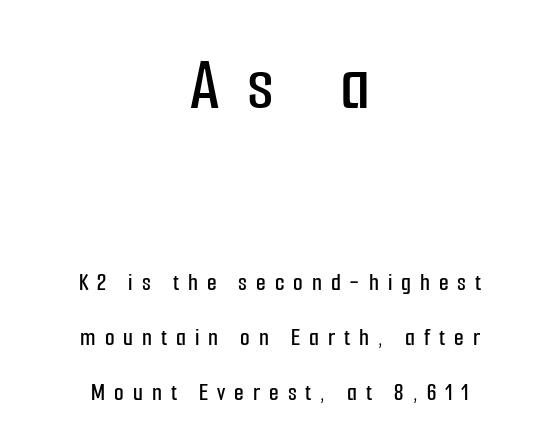
The image shows 76 px condensed sans-serif type, upright; set centered, loose line spacing (2.2x), unusually wide letter spacing (+0.36 em), not underlined; the first (top) block is 3.04x larger; low stroke contrast and a medium x-height.
